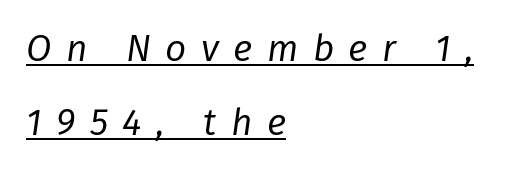
The image shows 37 px regular-weight type, italic (leaning right); set left-aligned, loose line spacing (2.0x), unusually wide letter spacing (+0.39 em), underlined; low stroke contrast and a medium x-height.
